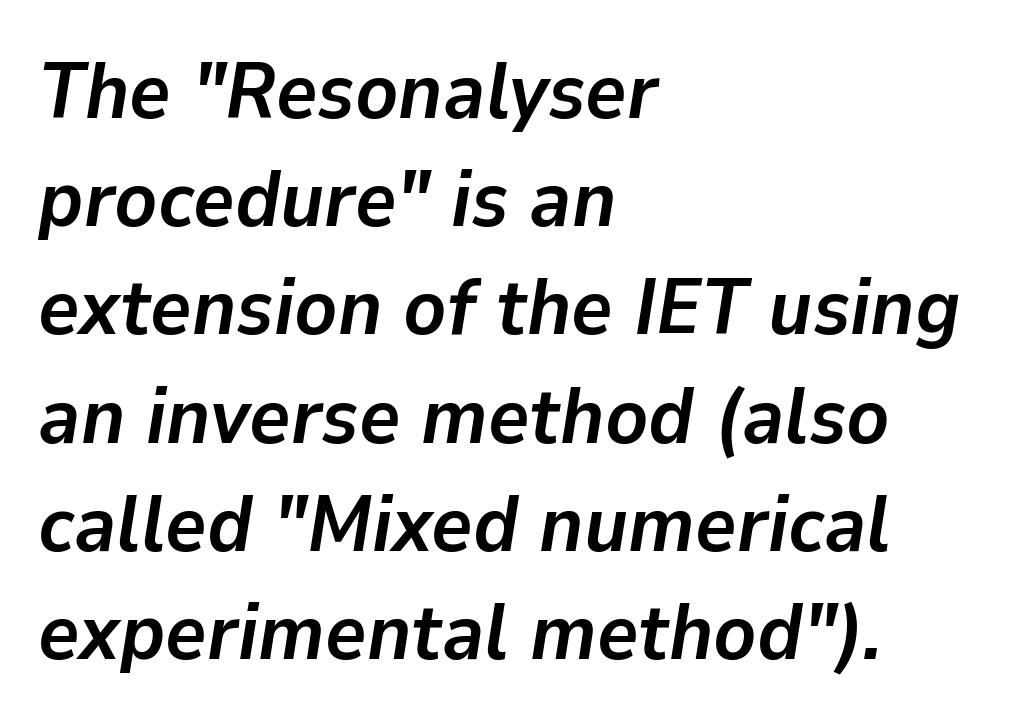
{"italic": "yes", "lean": "right", "slant_degrees": 9, "bold": "yes", "weight": "semibold", "width": "normal", "stroke_contrast": "low", "x_height": "medium", "monospaced": "no", "underline": "no", "align": "left", "line_spacing": "normal", "line_spacing_ratio": 1.37, "letter_spacing": "normal", "letter_spacing_em": 0.0, "glyph_px": 79}
